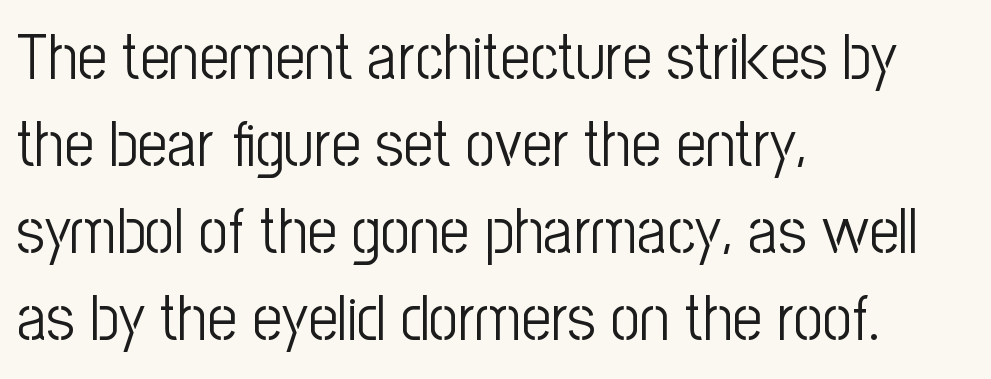
The image shows 65 px light, condensed sans-serif type, upright; set left-aligned, normal line spacing (1.34x), normal letter spacing, not underlined; low stroke contrast and a medium x-height.
